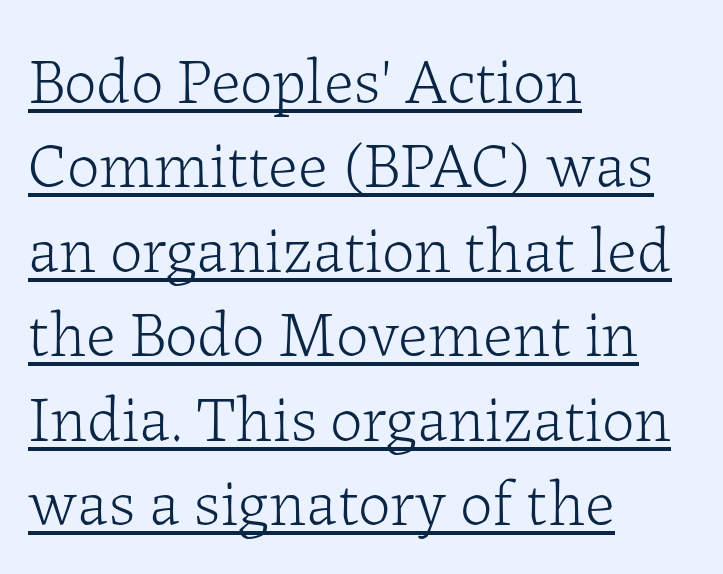
Q: Is the text bold? A: No.
Q: Is the text italic (slanted)? A: No, it is upright.
Q: Is the typeface a serif or a sans-serif typeface? A: Serif.
Q: Is the text underlined? A: Yes.
Q: How is the paragraph aligned? A: Left-aligned.
Q: Is the spacing between letters normal or unusually wide? A: Normal.
Q: Is the spacing between lines tight, normal or loose? A: Normal.
Q: Width (condensed, normal, or wide)? A: Normal.
Q: Stroke contrast? A: Low.
Q: x-height? A: Medium.
Q: Monospaced? A: No.
